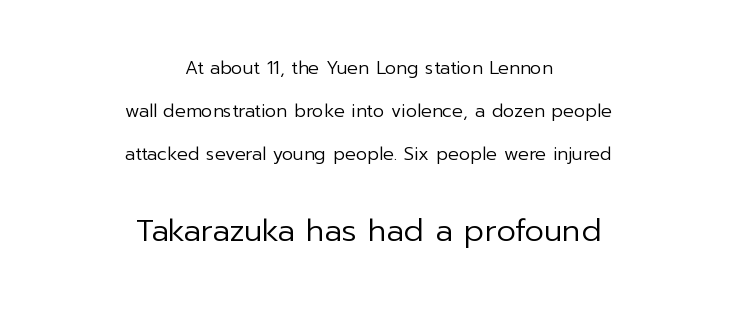
Do the characters align in a grid? No, the font is proportional. The type is set solid horizontally, with unmodified tracking. Character size in the trailing block exceeds that of the leading block. The axis of the letterforms is exactly vertical. What kind of face is this? One without serifs — a sans. Any mark beneath the type? The region is blank.
